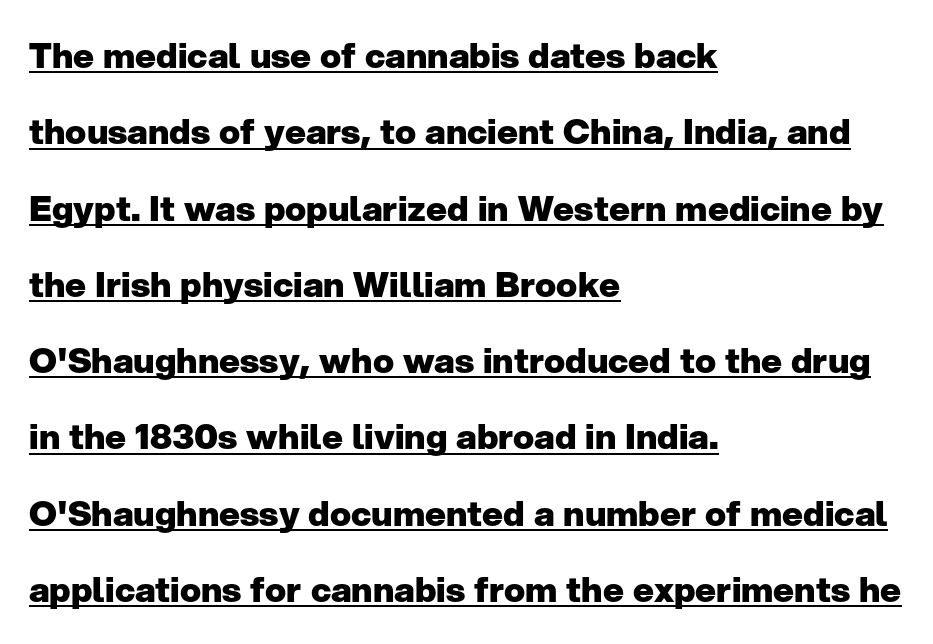
{"serif": "no", "italic": "no", "bold": "yes", "weight": "heavy", "width": "normal", "stroke_contrast": "low", "x_height": "medium", "monospaced": "no", "underline": "yes", "align": "left", "line_spacing": "loose", "line_spacing_ratio": 2.18, "letter_spacing": "normal", "letter_spacing_em": 0.0, "glyph_px": 35}
